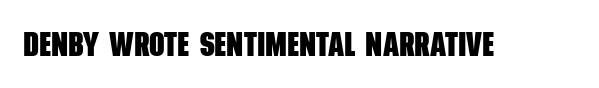
The image shows 34 px heavy, condensed sans-serif type; set normal letter spacing, not underlined; low stroke contrast and a large x-height.
